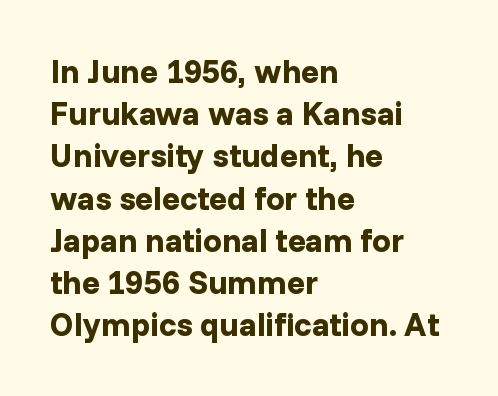
Q: Is the text bold? A: Yes.
Q: Is the text italic (slanted)? A: No, it is upright.
Q: Is the typeface a serif or a sans-serif typeface? A: Sans-serif.
Q: Is the text underlined? A: No.
Q: How is the paragraph aligned? A: Left-aligned.
Q: Is the spacing between letters normal or unusually wide? A: Normal.
Q: Is the spacing between lines tight, normal or loose? A: Normal.
Q: Width (condensed, normal, or wide)? A: Normal.
Q: Stroke contrast? A: Low.
Q: x-height? A: Medium.
Q: Monospaced? A: No.
